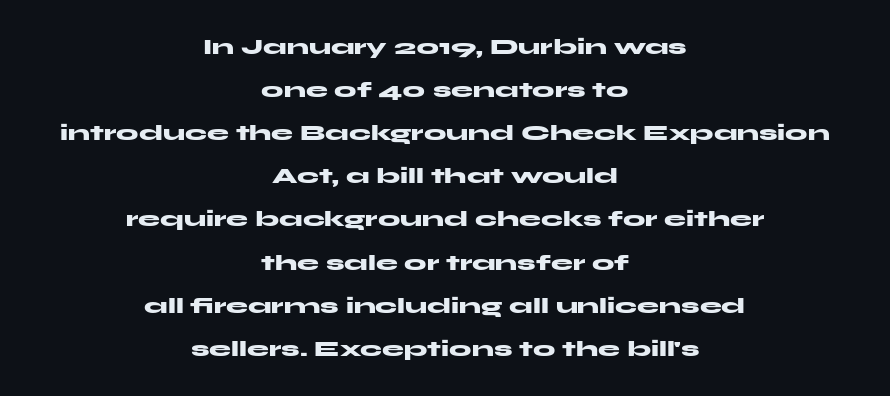
Q: Is the text bold? A: Yes.
Q: Is the text italic (slanted)? A: No, it is upright.
Q: Is the text underlined? A: No.
Q: How is the paragraph aligned? A: Centered.
Q: Is the spacing between letters normal or unusually wide? A: Normal.
Q: Is the spacing between lines tight, normal or loose? A: Loose.
